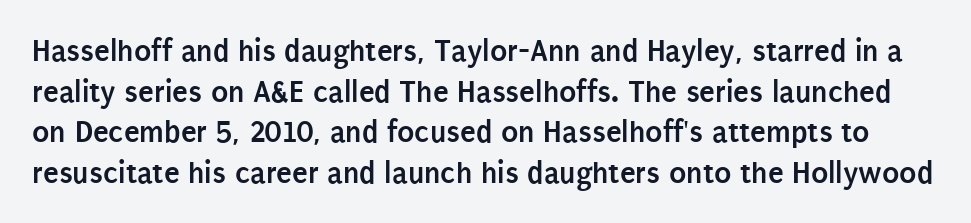
Q: Is the text bold? A: Yes.
Q: Is the text italic (slanted)? A: No, it is upright.
Q: Is the typeface a serif or a sans-serif typeface? A: Sans-serif.
Q: Is the text underlined? A: No.
Q: Is the spacing between letters normal or unusually wide? A: Normal.
Q: Is the spacing between lines tight, normal or loose? A: Normal.
Q: Width (condensed, normal, or wide)? A: Condensed.
Q: Stroke contrast? A: Low.
Q: x-height? A: Large.
Q: Monospaced? A: No.
